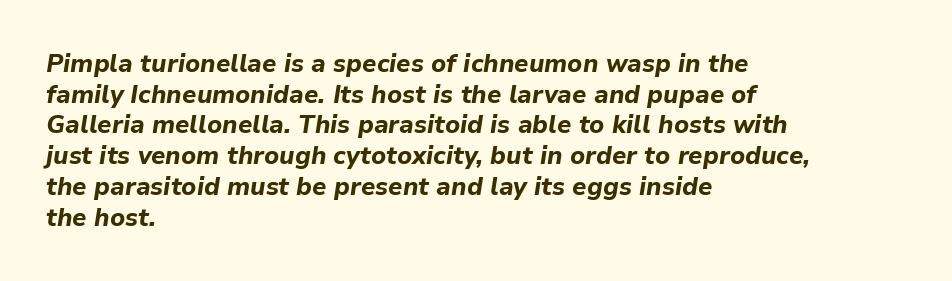
{"italic": "yes", "lean": "right", "slant_degrees": 9, "bold": "yes", "underline": "no", "align": "left", "line_spacing_ratio": 1.23, "letter_spacing": "normal", "letter_spacing_em": 0.0, "glyph_px": 25}
